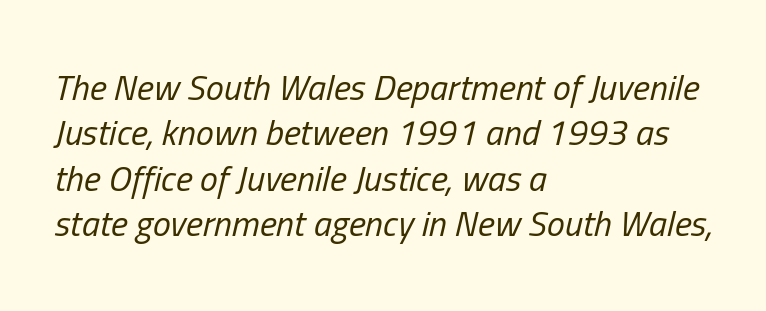
Q: Is the text bold? A: No.
Q: Is the text italic (slanted)? A: Yes, it leans right by about 13 degrees.
Q: Is the text underlined? A: No.
Q: How is the paragraph aligned? A: Left-aligned.
Q: Is the spacing between letters normal or unusually wide? A: Normal.
Q: Is the spacing between lines tight, normal or loose? A: Normal.
Q: Width (condensed, normal, or wide)? A: Condensed.
Q: Stroke contrast? A: Low.
Q: x-height? A: Medium.
Q: Monospaced? A: No.
